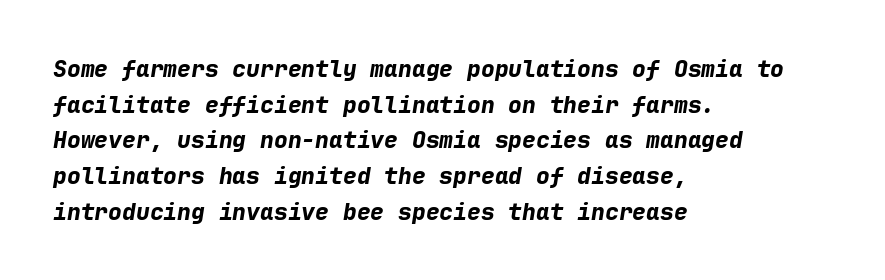
Q: Is the text bold? A: Yes.
Q: Is the text italic (slanted)? A: Yes, it leans right by about 9 degrees.
Q: Is the text underlined? A: No.
Q: How is the paragraph aligned? A: Left-aligned.
Q: Is the spacing between letters normal or unusually wide? A: Normal.
Q: Is the spacing between lines tight, normal or loose? A: Normal.
